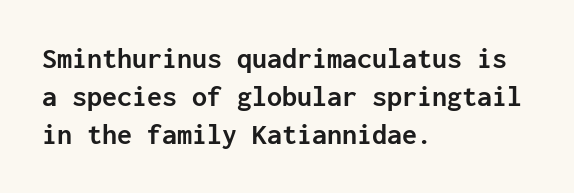
The image shows 30 px semibold sans-serif type, upright, monospaced; set left-aligned, normal line spacing (1.27x), normal letter spacing, not underlined; low stroke contrast and a medium x-height.
